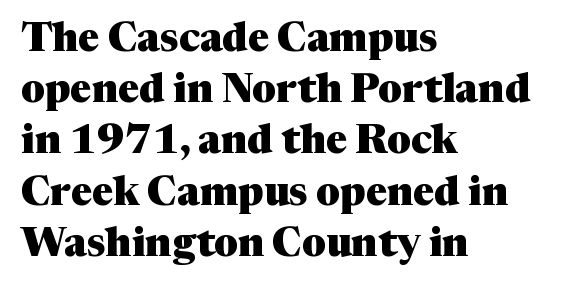
The text block is weighted toward the left margin, trailing off unevenly rightward. These lines were composed using upright roman letters. Observe the ordinary spacing: letters are neighbours, not strangers. The characters look thick and weighty, a clear bold.
